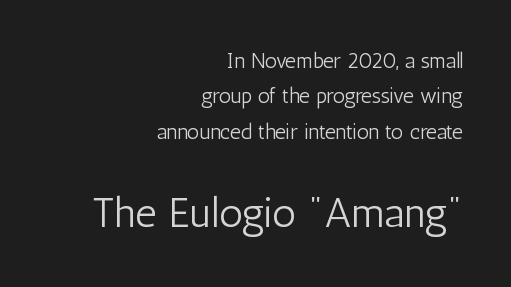
{"serif": "no", "italic": "no", "bold": "no", "weight": "light", "width": "condensed", "stroke_contrast": "low", "x_height": "medium", "monospaced": "no", "underline": "no", "align": "right", "line_spacing": "normal", "line_spacing_ratio": 1.68, "letter_spacing": "normal", "letter_spacing_em": 0.0, "larger_block": "second", "size_ratio": 2.0, "glyph_px": 42}
